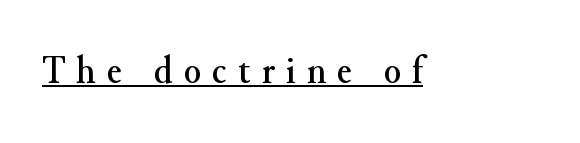
Q: Is the text italic (slanted)? A: No, it is upright.
Q: Is the typeface a serif or a sans-serif typeface? A: Serif.
Q: Is the text underlined? A: Yes.
Q: Is the spacing between letters normal or unusually wide? A: Unusually wide.
Q: Width (condensed, normal, or wide)? A: Normal.
Q: Stroke contrast? A: Medium.
Q: x-height? A: Small.
Q: Monospaced? A: No.
